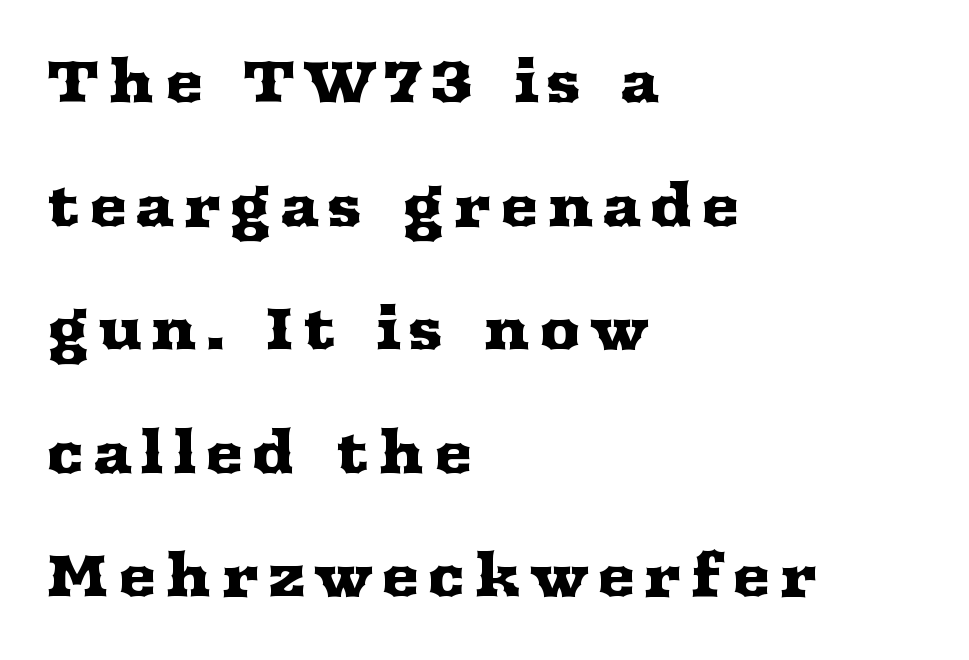
The image shows 58 px wide serif type, upright; set left-aligned, loose line spacing (2.13x), not underlined; medium stroke contrast and a medium x-height.
